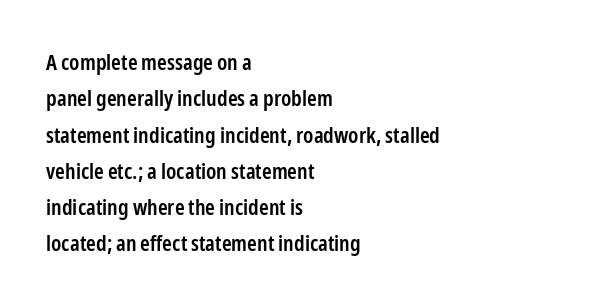
These lines carry some extra weight — a demibold, not a full bold. Unlike italic type, these characters show no tilt at all. Words float on clear page, feet unadorned. Normally led — the rows are evenly, conventionally spaced.
